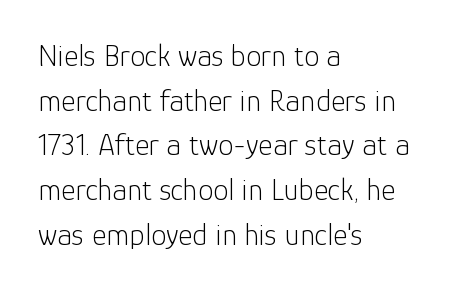
The image shows 31 px light sans-serif type, upright; set left-aligned, normal line spacing (1.44x), normal letter spacing, not underlined; low stroke contrast and a medium x-height.
